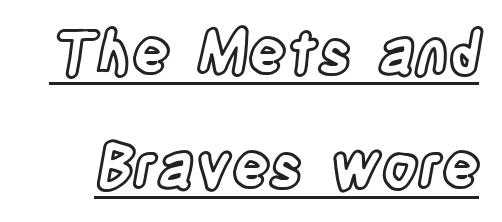
Reading down the column, the eye jumps a long way to each next line. This is underlined copy, the kind a proofreader might mark for attention. These lines keep a tight, regular rhythm from letter to letter. The rendering uses natural spacing where letterforms have individual widths.
